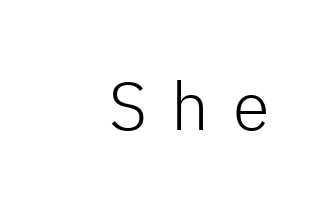
{"serif": "no", "italic": "no", "bold": "no", "weight": "light", "width": "normal", "stroke_contrast": "low", "x_height": "medium", "monospaced": "no", "underline": "no", "align": "right", "letter_spacing": "wide", "letter_spacing_em": 0.36, "glyph_px": 67}
